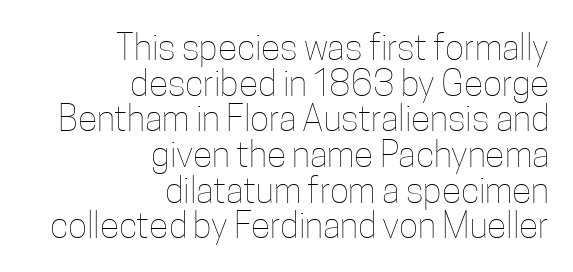
Q: Is the text bold? A: No.
Q: Is the text italic (slanted)? A: No, it is upright.
Q: Is the text underlined? A: No.
Q: How is the paragraph aligned? A: Right-aligned.
Q: Is the spacing between letters normal or unusually wide? A: Normal.
Q: Is the spacing between lines tight, normal or loose? A: Tight.
Q: Width (condensed, normal, or wide)? A: Condensed.
Q: Stroke contrast? A: Low.
Q: x-height? A: Medium.
Q: Monospaced? A: No.
